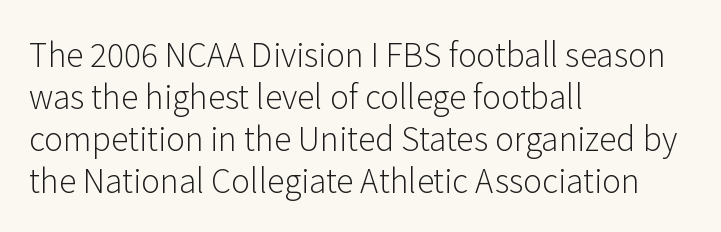
{"serif": "no", "italic": "no", "bold": "no", "weight": "light", "width": "normal", "stroke_contrast": "low", "x_height": "medium", "monospaced": "no", "underline": "no", "align": "left", "line_spacing": "normal", "line_spacing_ratio": 1.31, "letter_spacing": "normal", "letter_spacing_em": 0.0, "glyph_px": 32}
